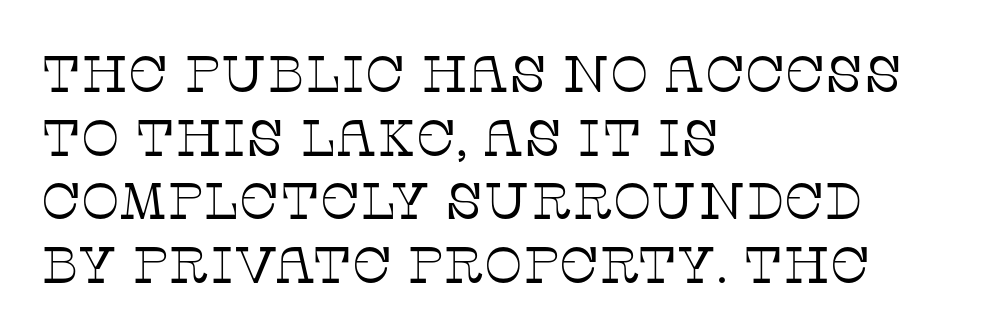
{"serif": "yes", "italic": "no", "bold": "no", "weight": "thin", "width": "normal", "stroke_contrast": "low", "x_height": "large", "monospaced": "no", "underline": "no", "align": "left", "line_spacing": "normal", "line_spacing_ratio": 1.25, "letter_spacing": "normal", "letter_spacing_em": 0.0, "glyph_px": 51}
